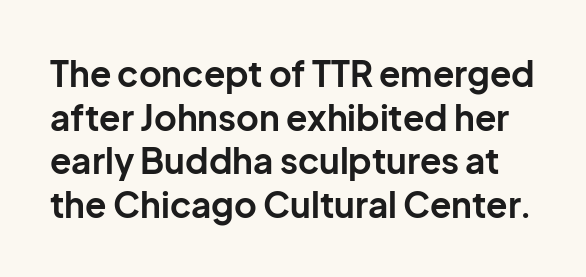
The words here are not underlined. Do the characters align in a grid? No, the font is proportional. The block of text has a typical density, with ordinary space between rows. The type family on display is of the sans-serif kind. This is the regular roman posture of the typeface.
